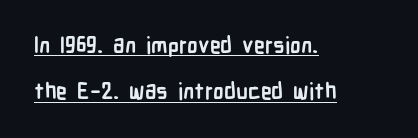
Q: Is the text bold? A: Yes.
Q: Is the text italic (slanted)? A: No, it is upright.
Q: Is the text underlined? A: Yes.
Q: How is the paragraph aligned? A: Left-aligned.
Q: Is the spacing between letters normal or unusually wide? A: Normal.
Q: Is the spacing between lines tight, normal or loose? A: Loose.
